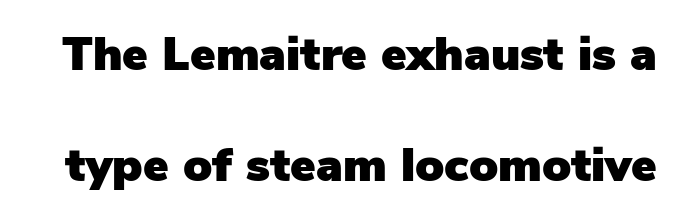
The image shows 48 px sans-serif type, upright; set loose line spacing (2.32x), normal letter spacing, not underlined; low stroke contrast and a medium x-height.
